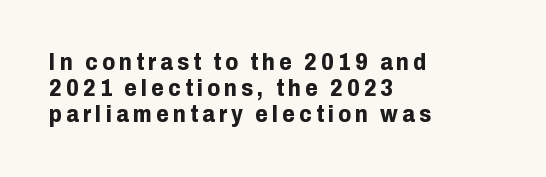
The image shows 23 px bold type, upright; set left-aligned, tight line spacing (1.14x), not underlined.
